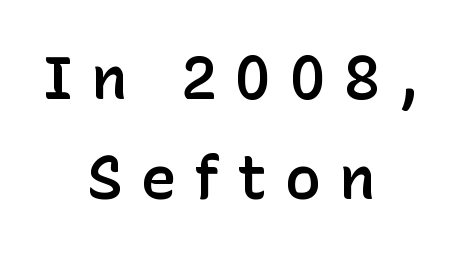
The typesetter chose a symmetrical, centered arrangement here. Words appear elongated and porous because spacing is wide. The string is rendered with underlining switched off. The font family rendered here belongs to the sans-serif group. Leading: standard.
